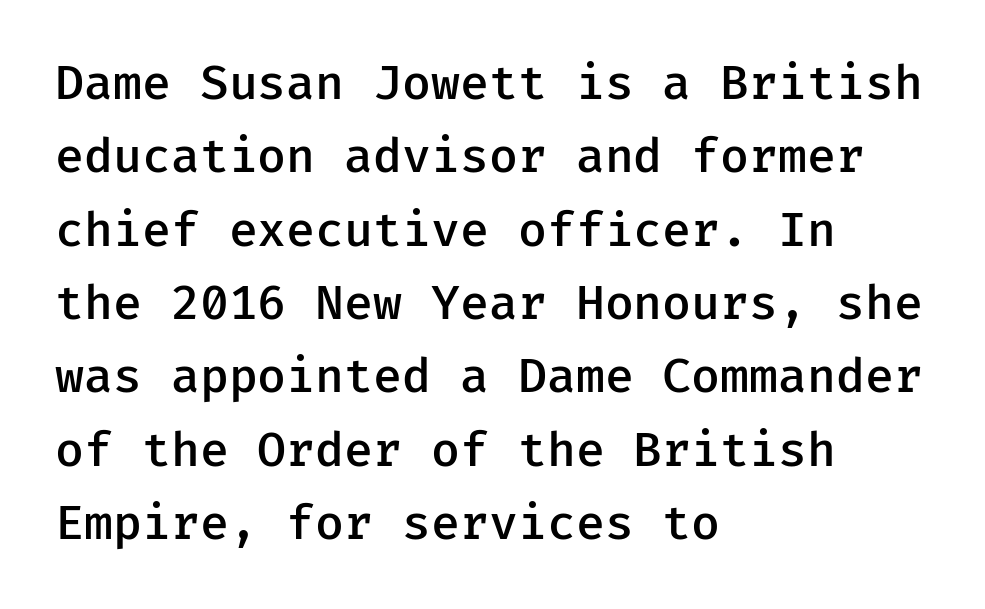
{"serif": "no", "italic": "no", "bold": "semi", "weight": "semibold", "width": "normal", "stroke_contrast": "low", "x_height": "medium", "monospaced": "yes", "underline": "no", "align": "left", "line_spacing": "normal", "line_spacing_ratio": 1.56, "letter_spacing": "normal", "letter_spacing_em": 0.0, "glyph_px": 47}
